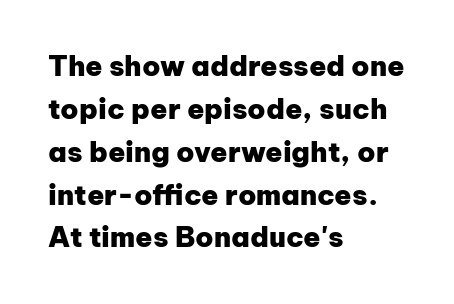
This rendering features lettering with no underline. Line spacing here is normal. The glyphs in this specimen are sans serif. No italicization has been applied; the sample stays upright. Visually the block forms a straight wall on the left and a jagged coastline on the right. Summary of weight: heavy, a full bold.
